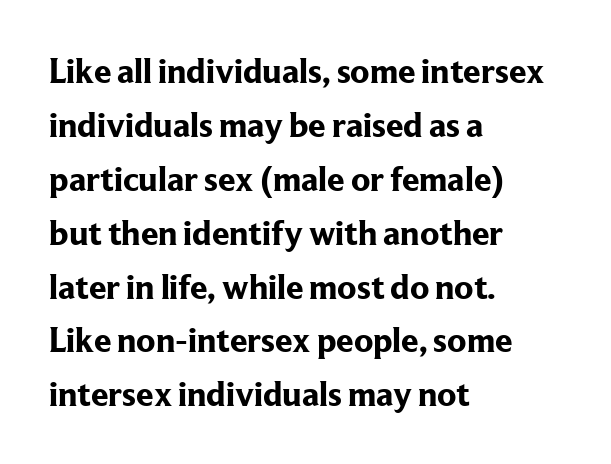
{"serif": "yes", "italic": "no", "bold": "yes", "weight": "bold", "width": "normal", "stroke_contrast": "low", "x_height": "medium", "monospaced": "no", "underline": "no", "align": "left", "line_spacing": "normal", "line_spacing_ratio": 1.54, "letter_spacing": "normal", "letter_spacing_em": 0.0, "glyph_px": 35}
